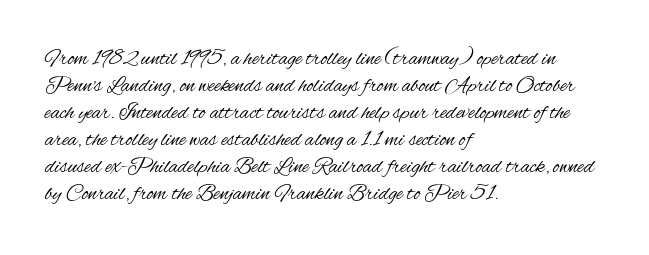
The image shows 22 px text type; set left-aligned, line spacing 1.23x, normal letter spacing, not underlined.
